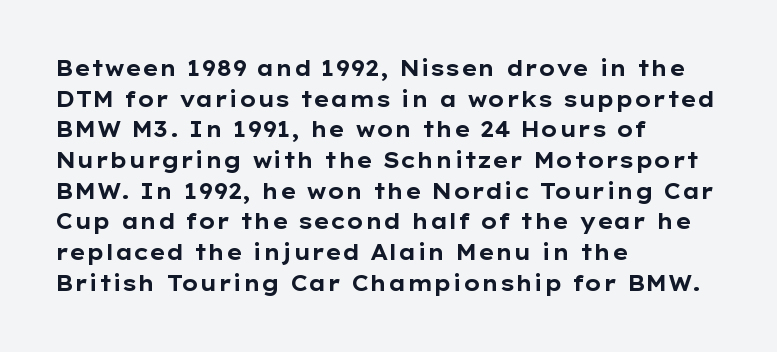
The image shows 21 px bold type, upright; set left-aligned, normal line spacing (1.46x), normal letter spacing, not underlined.
